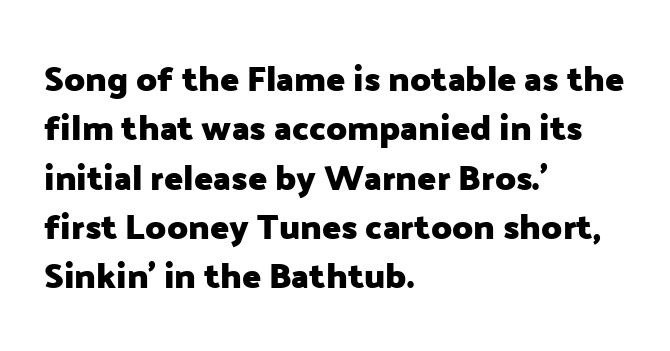
The image shows 35 px heavy sans-serif type, upright; set left-aligned, normal line spacing (1.41x), normal letter spacing, not underlined; low stroke contrast and a medium x-height.
